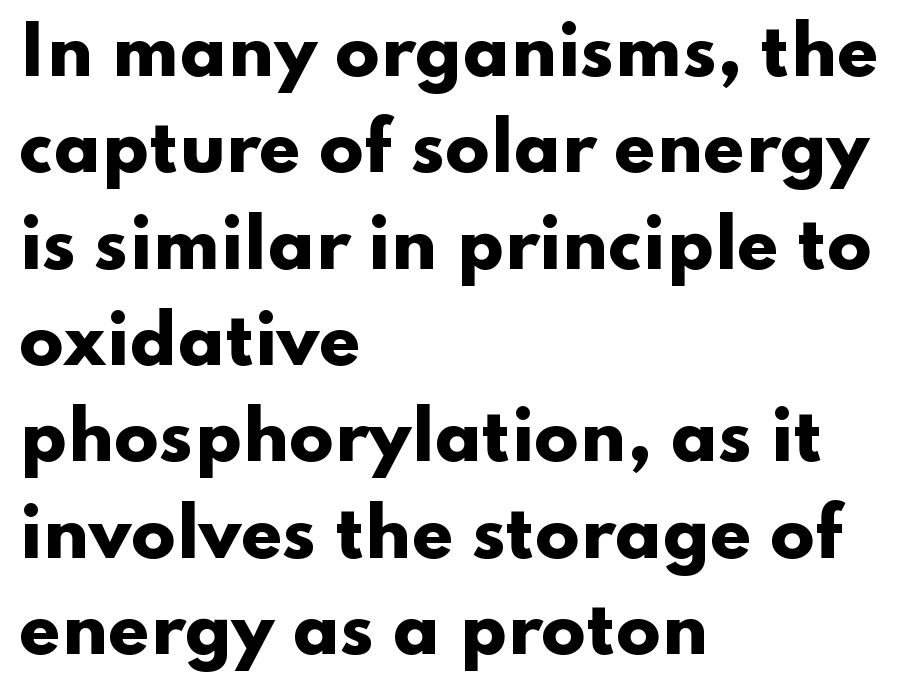
Q: Is the text bold? A: Yes.
Q: Is the text italic (slanted)? A: No, it is upright.
Q: Is the typeface a serif or a sans-serif typeface? A: Sans-serif.
Q: Is the text underlined? A: No.
Q: How is the paragraph aligned? A: Left-aligned.
Q: Is the spacing between letters normal or unusually wide? A: Normal.
Q: Is the spacing between lines tight, normal or loose? A: Normal.
Q: Width (condensed, normal, or wide)? A: Wide.
Q: Stroke contrast? A: Low.
Q: x-height? A: Small.
Q: Monospaced? A: No.
